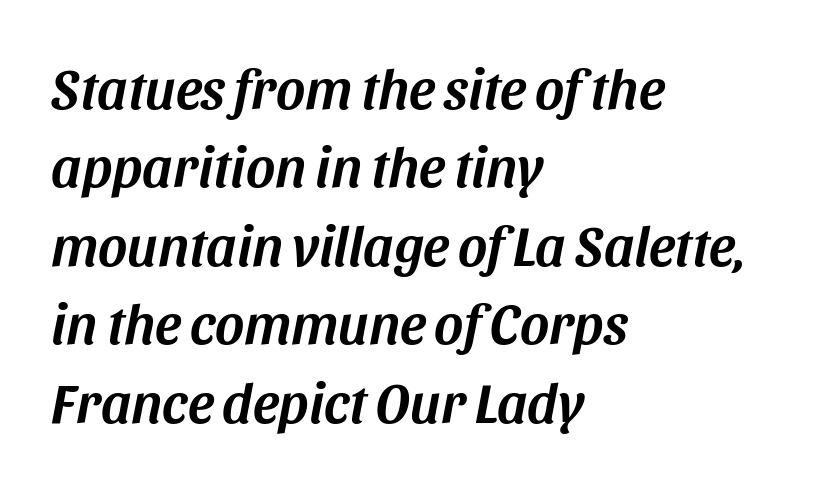
The setting favours the left margin, as ordinary paragraphs usually do. In terms of letterspacing, this is plain default setting. The passage shown stacks its lines at a standard gap. This is oblique type, the kind used for emphasis or titles.
